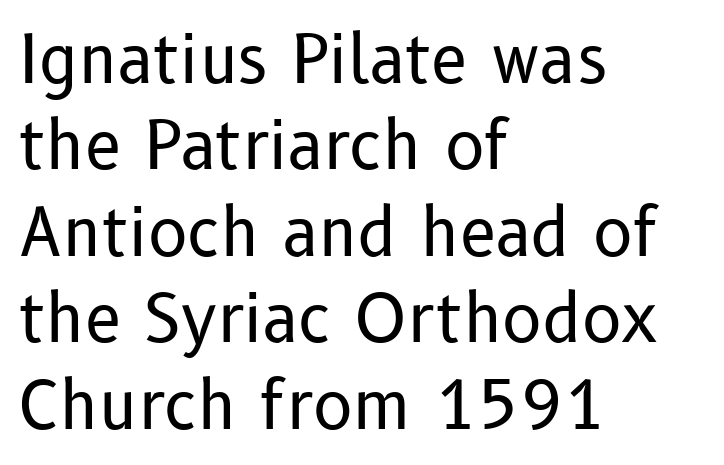
{"serif": "no", "italic": "no", "bold": "no", "weight": "regular", "width": "normal", "stroke_contrast": "low", "x_height": "medium", "monospaced": "no", "underline": "no", "align": "left", "line_spacing": "normal", "line_spacing_ratio": 1.31, "letter_spacing": "normal", "letter_spacing_em": 0.0, "glyph_px": 66}
